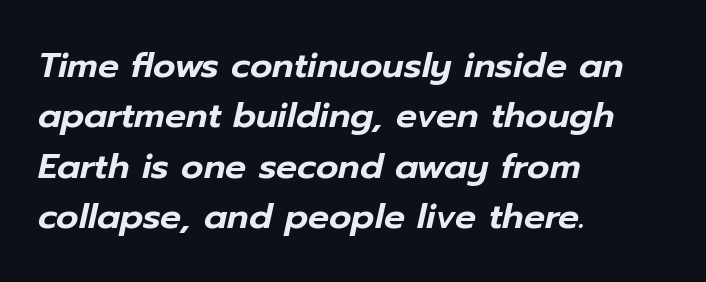
Q: Is the text italic (slanted)? A: Yes, it leans right by about 12 degrees.
Q: Is the text underlined? A: No.
Q: How is the paragraph aligned? A: Left-aligned.
Q: Is the spacing between letters normal or unusually wide? A: Normal.
Q: Is the spacing between lines tight, normal or loose? A: Normal.
Q: Width (condensed, normal, or wide)? A: Normal.
Q: Stroke contrast? A: Low.
Q: x-height? A: Medium.
Q: Monospaced? A: No.
